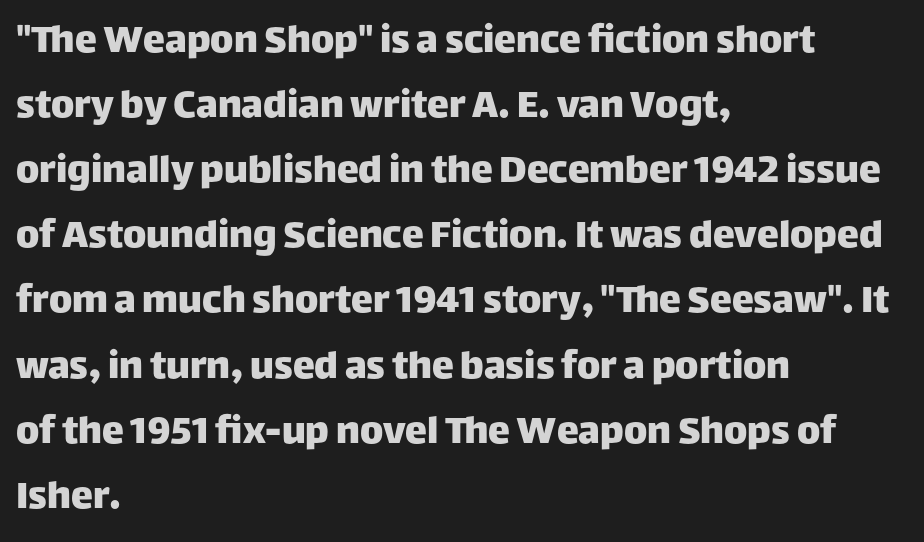
{"serif": "no", "italic": "no", "width": "normal", "stroke_contrast": "low", "x_height": "large", "monospaced": "no", "underline": "no", "align": "left", "line_spacing": "normal", "line_spacing_ratio": 1.48, "letter_spacing": "normal", "letter_spacing_em": 0.0, "glyph_px": 44}
